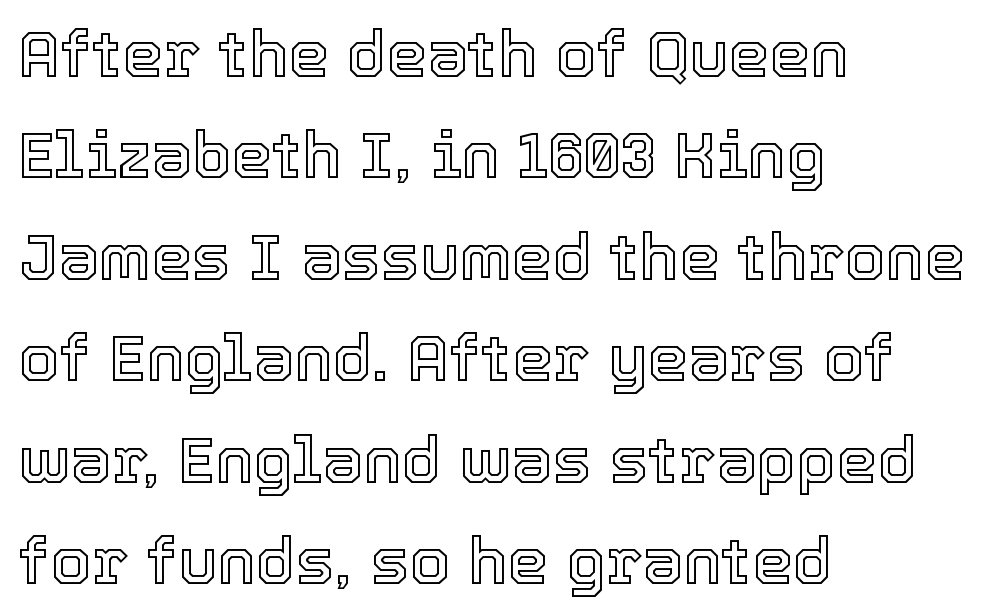
The image shows 65 px text type, upright; set left-aligned, normal line spacing (1.56x), normal letter spacing, not underlined; a medium x-height.
